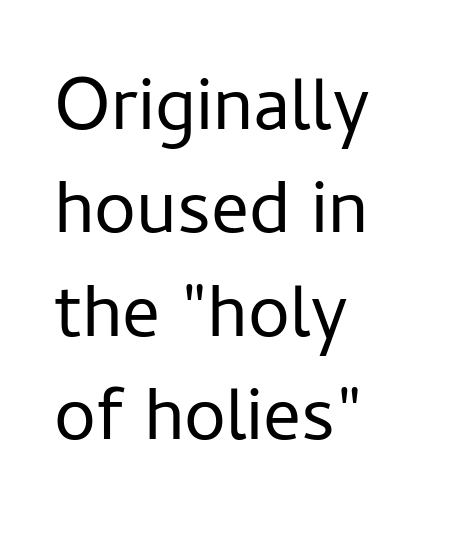
{"serif": "no", "italic": "no", "bold": "no", "weight": "regular", "width": "normal", "stroke_contrast": "low", "x_height": "medium", "monospaced": "no", "underline": "no", "align": "left", "line_spacing": "normal", "line_spacing_ratio": 1.38, "letter_spacing": "normal", "letter_spacing_em": 0.0, "glyph_px": 75}
